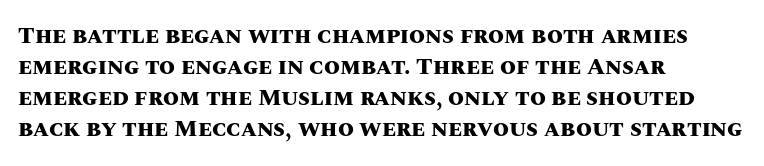
The image shows 23 px bold type, upright; set left-aligned, normal line spacing (1.35x), normal letter spacing, not underlined.
